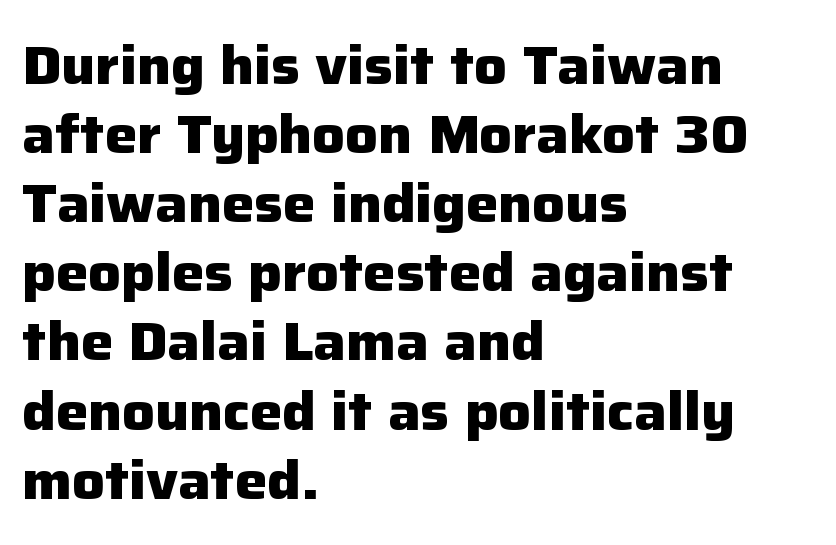
Descenders hang freely into open space. Notice how thick the strokes are: this is what a full bold looks like. Alignment: flush left. The glyphs in this specimen are sans serif.
